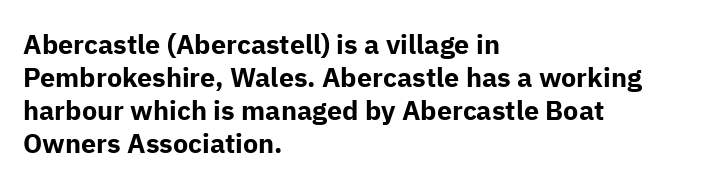
The image shows 27 px bold type, upright; set left-aligned, line spacing 1.22x, normal letter spacing, not underlined.
